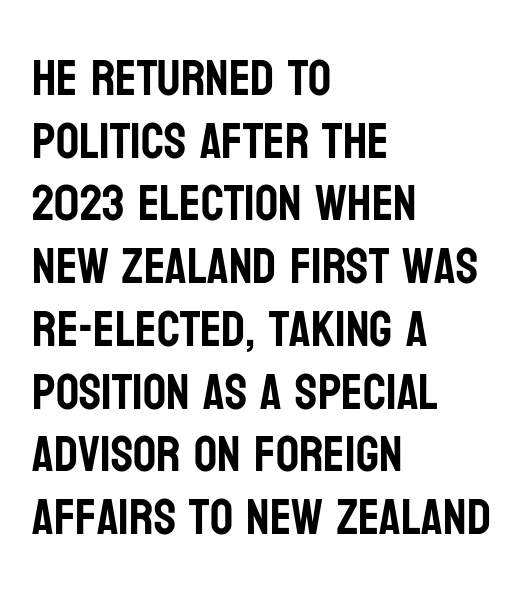
The paragraph shown leans on its left margin. Nobody touched the tracking dial on this one. This is the regular roman posture of the typeface. Spacing verdict: proportional, widths tailored to each character. The text was rendered using a sans face with plain stroke endings. This rendering features lettering with no underline.
